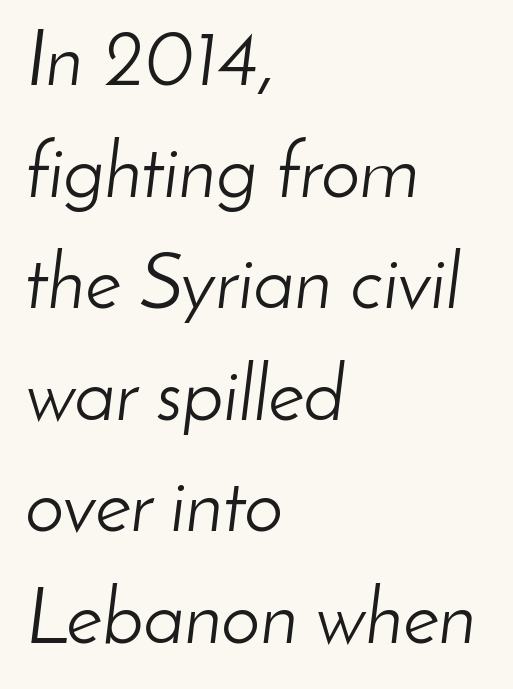
Q: Is the text bold? A: No.
Q: Is the text italic (slanted)? A: Yes, it leans right by about 8 degrees.
Q: Is the text underlined? A: No.
Q: How is the paragraph aligned? A: Left-aligned.
Q: Is the spacing between letters normal or unusually wide? A: Normal.
Q: Is the spacing between lines tight, normal or loose? A: Normal.
Q: Width (condensed, normal, or wide)? A: Normal.
Q: Stroke contrast? A: Low.
Q: x-height? A: Small.
Q: Monospaced? A: No.
